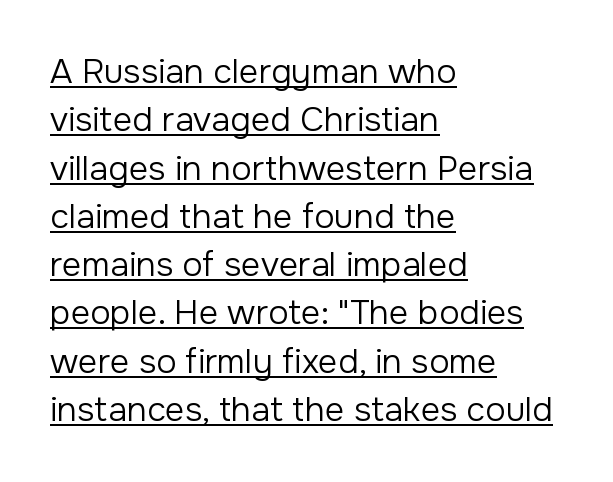
Q: Is the text bold? A: No.
Q: Is the text italic (slanted)? A: No, it is upright.
Q: Is the typeface a serif or a sans-serif typeface? A: Sans-serif.
Q: Is the text underlined? A: Yes.
Q: How is the paragraph aligned? A: Left-aligned.
Q: Is the spacing between letters normal or unusually wide? A: Normal.
Q: Is the spacing between lines tight, normal or loose? A: Normal.
Q: Width (condensed, normal, or wide)? A: Normal.
Q: Stroke contrast? A: Low.
Q: x-height? A: Medium.
Q: Monospaced? A: No.
